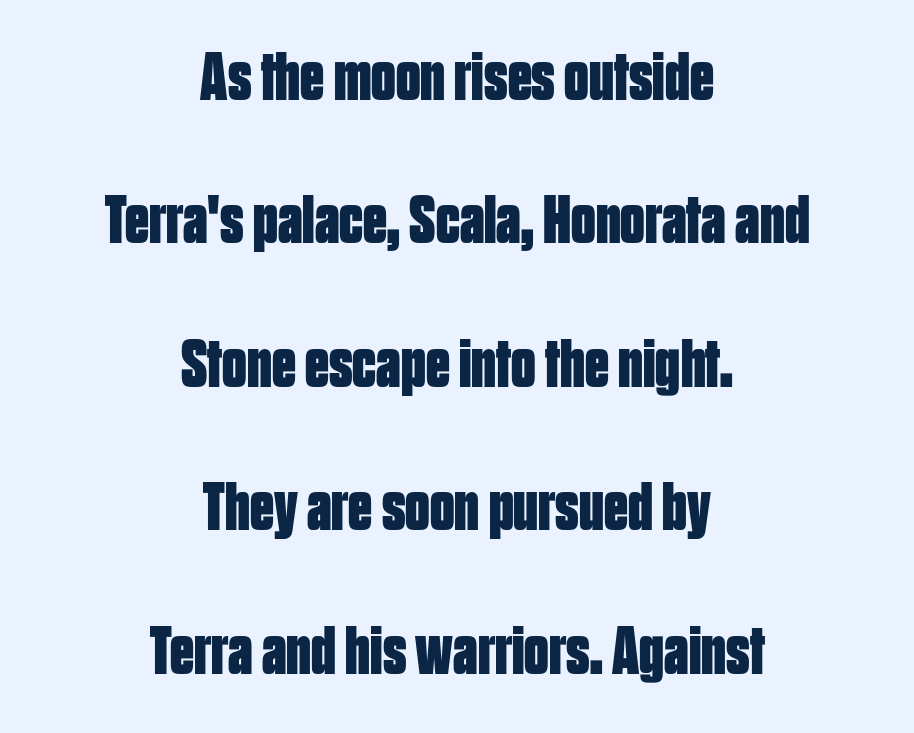
A typesetter would label this face a sans. Unmarked baselines from the first word to the last. Character widths vary here, with narrow letters taking less room than wide ones. Caption: standard tracking, unaltered. The whitespace from short lines is split evenly between both sides. Honestly, the rows look like they've been pulled way apart.
